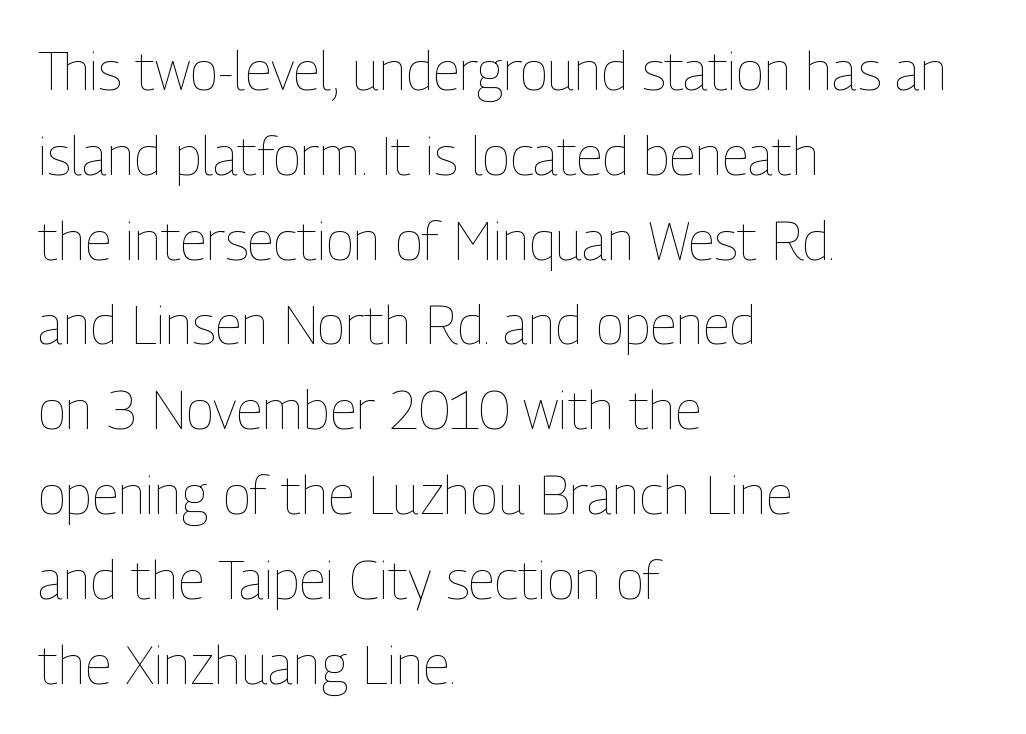
The image shows 53 px thin, condensed type, upright; set left-aligned, normal line spacing (1.6x), normal letter spacing, not underlined; low stroke contrast and a medium x-height.
